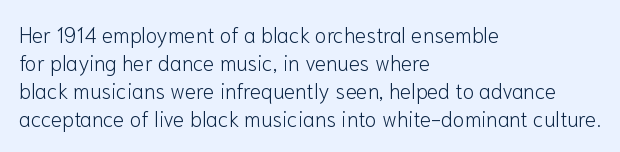
The image shows 21 px text type, upright; set left-aligned, normal line spacing (1.34x), normal letter spacing, not underlined.
